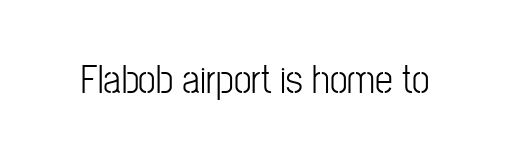
Q: Is the text bold? A: No.
Q: Is the text italic (slanted)? A: No, it is upright.
Q: Is the typeface a serif or a sans-serif typeface? A: Sans-serif.
Q: Is the text underlined? A: No.
Q: Is the spacing between letters normal or unusually wide? A: Normal.
Q: Width (condensed, normal, or wide)? A: Condensed.
Q: Stroke contrast? A: Low.
Q: x-height? A: Medium.
Q: Monospaced? A: No.
